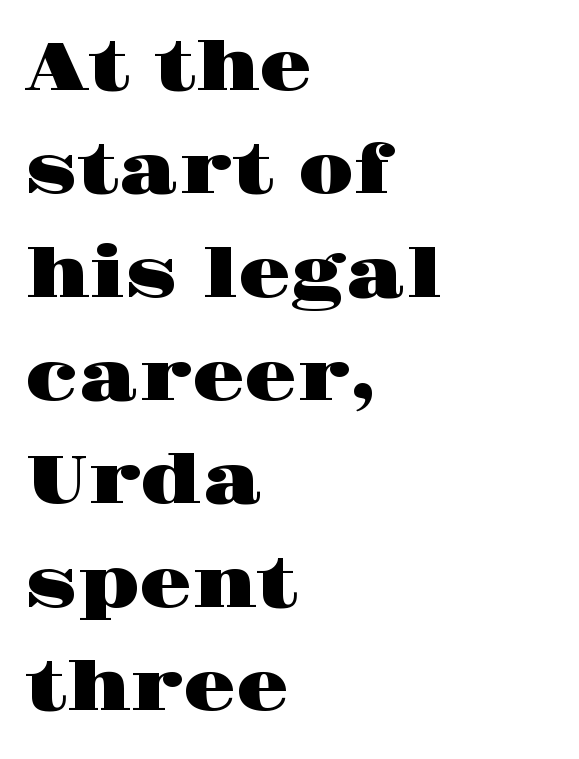
{"serif": "yes", "italic": "no", "width": "wide", "stroke_contrast": "high", "x_height": "large", "monospaced": "no", "underline": "no", "align": "left", "line_spacing": "normal", "line_spacing_ratio": 1.52, "letter_spacing": "normal", "letter_spacing_em": 0.0, "glyph_px": 68}
